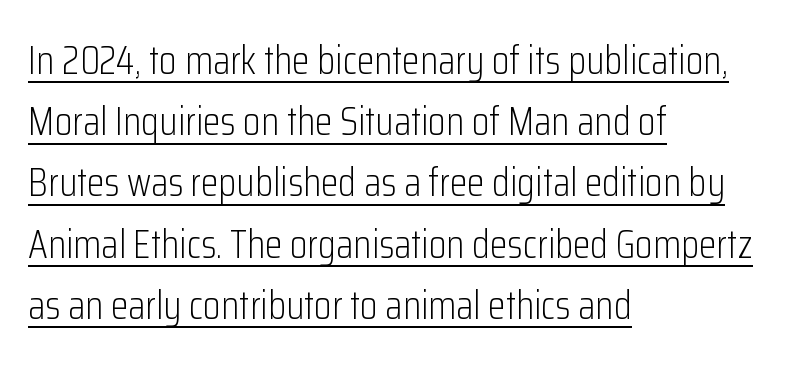
What decoration does the sample have? An underline. This reads as an unemphasized weight, regular at the heaviest. The passage shown is typed in a proportional face where columns would drift. Ascenders rise straight up at ninety degrees. What's the leading like? Ordinary, nothing unusual. Alignment: flush left.
